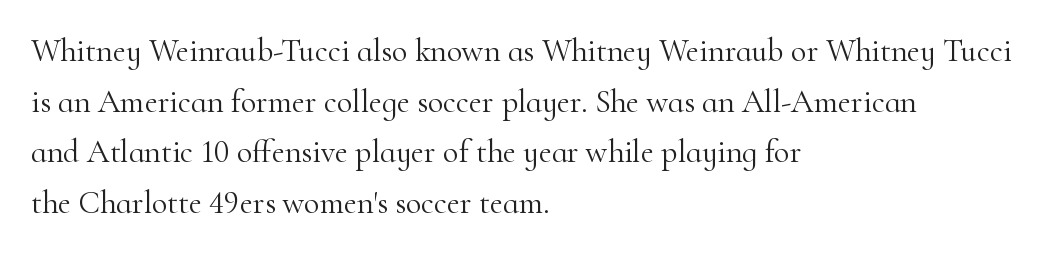
The image shows 32 px light serif type, upright; set left-aligned, normal line spacing (1.58x), normal letter spacing, not underlined; high stroke contrast and a small x-height.
